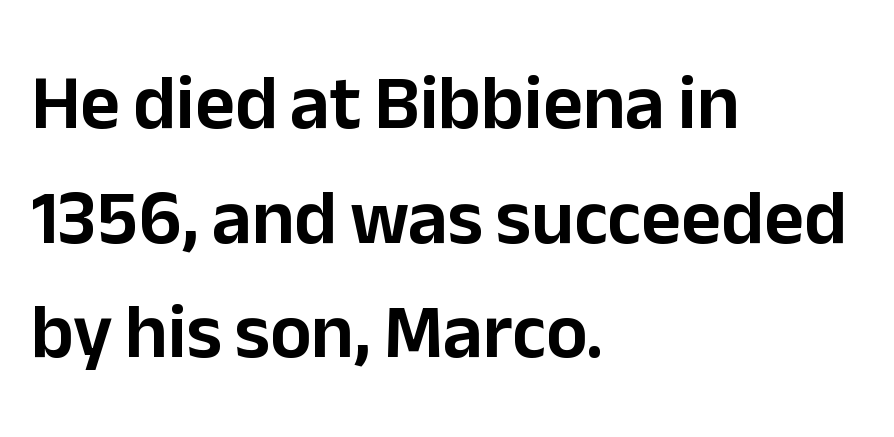
The compositor pushed each line to the left boundary. Type without underlining. Characters remain perfectly vertical along every line. Interline gaps are of average width in this sample. Nothing sits at the stroke ends, so this counts as sans-serif.
